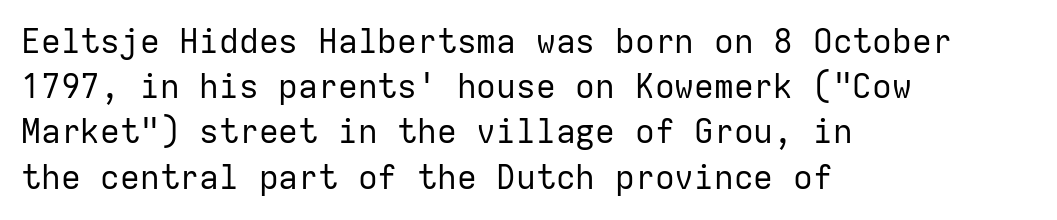
Q: Is the text bold? A: No.
Q: Is the text italic (slanted)? A: No, it is upright.
Q: Is the typeface a serif or a sans-serif typeface? A: Sans-serif.
Q: Is the text underlined? A: No.
Q: How is the paragraph aligned? A: Left-aligned.
Q: Is the spacing between letters normal or unusually wide? A: Normal.
Q: Is the spacing between lines tight, normal or loose? A: Normal.
Q: Width (condensed, normal, or wide)? A: Normal.
Q: Stroke contrast? A: Low.
Q: x-height? A: Medium.
Q: Monospaced? A: Yes.
